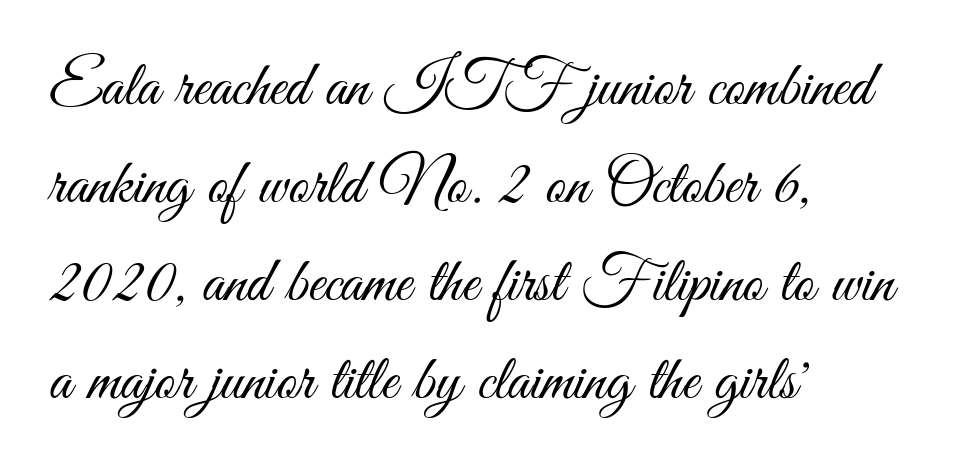
Q: Is the text bold? A: No.
Q: Is the text italic (slanted)? A: Yes.
Q: Is the typeface a serif or a sans-serif typeface? A: Sans-serif.
Q: Is the text underlined? A: No.
Q: How is the paragraph aligned? A: Left-aligned.
Q: Is the spacing between letters normal or unusually wide? A: Normal.
Q: Is the spacing between lines tight, normal or loose? A: Normal.
Q: Width (condensed, normal, or wide)? A: Condensed.
Q: Stroke contrast? A: Medium.
Q: x-height? A: Small.
Q: Monospaced? A: No.
